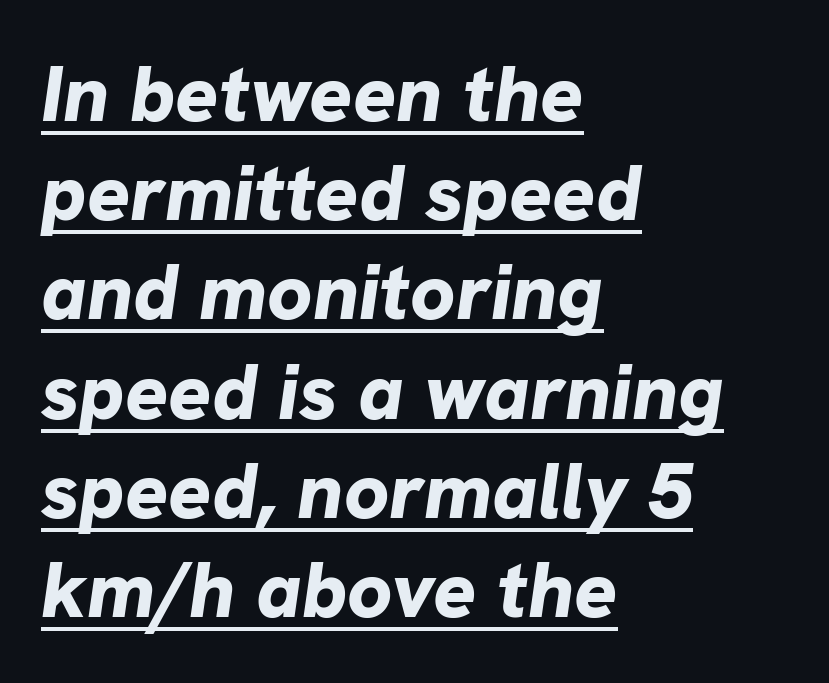
Do the characters align in a grid? No, the font is proportional. Reading down the block, your eye returns to a fixed left position each line. This sample uses plain, unmodified letter spacing. Check the space under the baseline: a stroke is drawn there. These words are printed bold, with thick strokes throughout.
